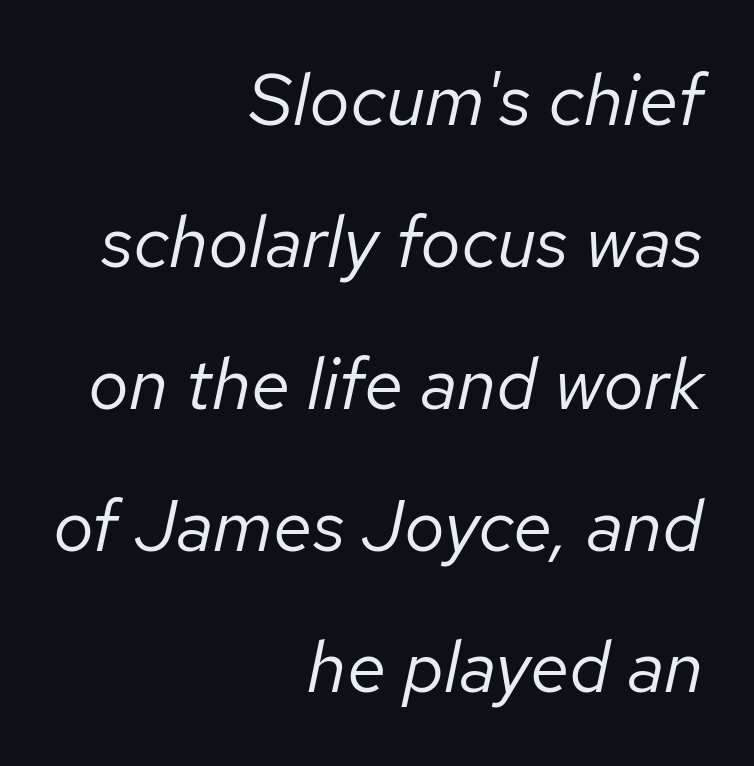
Italic: yes, the glyphs are oblique. The weight tops out at a normal text grade. Anything drawn beneath the words? Only blank space. This sample has the flowing, uneven cadence of proportional lettering. The horizontal fit of the characters is conventional and even. If you drew a ruler down the right edge, every line would touch it.
